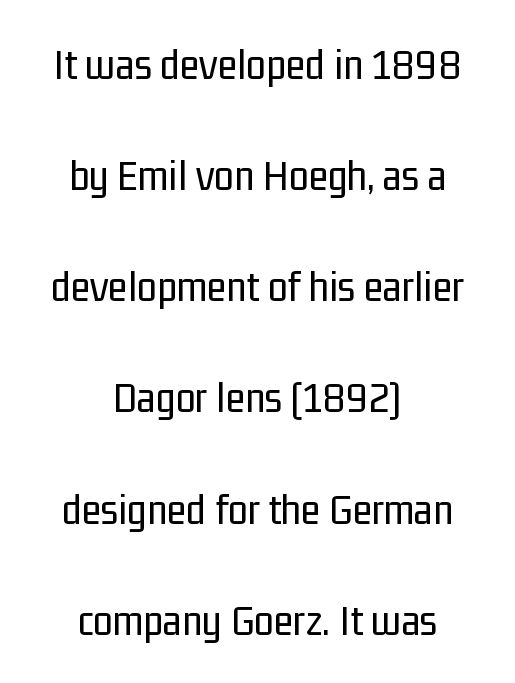
The image shows 45 px regular-weight, condensed sans-serif type, upright; set centered, loose line spacing (2.47x), normal letter spacing, not underlined; low stroke contrast and a medium x-height.
